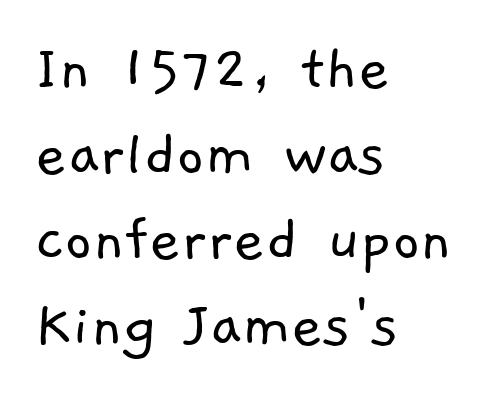
{"serif": "no", "bold": "no", "weight": "light", "width": "normal", "stroke_contrast": "low", "x_height": "medium", "monospaced": "no", "underline": "no", "align": "left", "line_spacing": "normal", "line_spacing_ratio": 1.26, "letter_spacing": "normal", "letter_spacing_em": 0.0, "glyph_px": 68}
